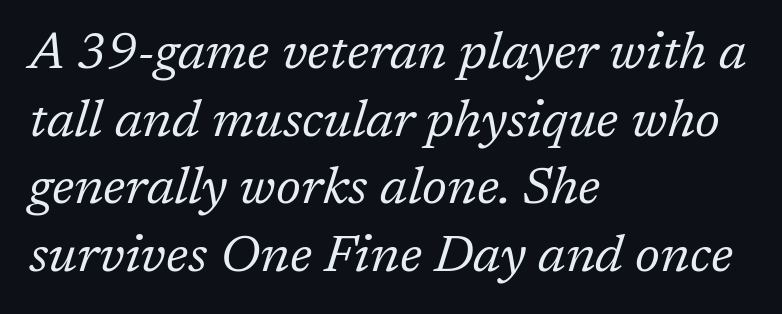
{"serif": "yes", "italic": "yes", "lean": "right", "slant_degrees": 17, "bold": "no", "weight": "regular", "width": "normal", "stroke_contrast": "low", "x_height": "medium", "monospaced": "no", "underline": "no", "align": "left", "line_spacing": "normal", "line_spacing_ratio": 1.3, "letter_spacing": "normal", "letter_spacing_em": 0.0, "glyph_px": 52}
